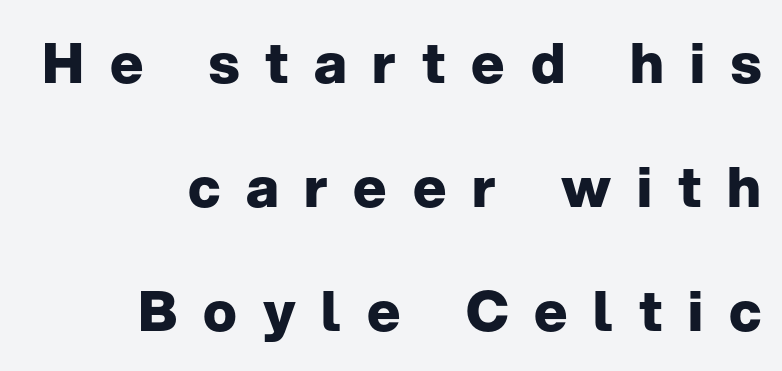
The baseline area is clear. Stroke thickness is high; the sample reads as a true bold. Caption: expanded tracking, letters set apart. Looks like regular typesetting: each glyph gets only the width it needs. If you drew a line through each stem, it would be perfectly vertical. Note: no serifs on the glyphs.
